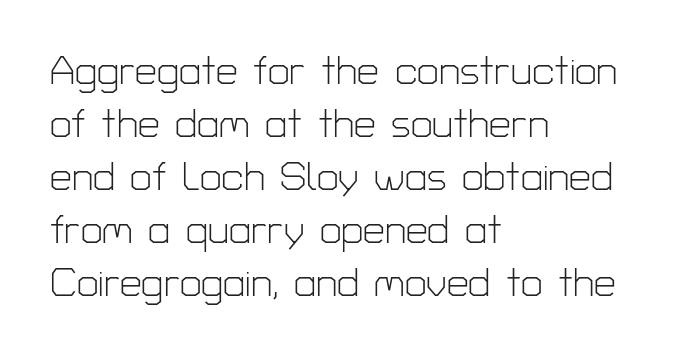
Q: Is the text bold? A: No.
Q: Is the text italic (slanted)? A: No, it is upright.
Q: Is the typeface a serif or a sans-serif typeface? A: Sans-serif.
Q: Is the text underlined? A: No.
Q: How is the paragraph aligned? A: Left-aligned.
Q: Is the spacing between letters normal or unusually wide? A: Normal.
Q: Is the spacing between lines tight, normal or loose? A: Normal.
Q: Width (condensed, normal, or wide)? A: Normal.
Q: Stroke contrast? A: Low.
Q: x-height? A: Medium.
Q: Monospaced? A: No.
